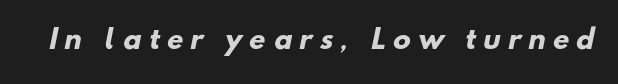
Q: Is the text bold? A: Yes.
Q: Is the text underlined? A: No.
Q: Is the spacing between letters normal or unusually wide? A: Unusually wide.
